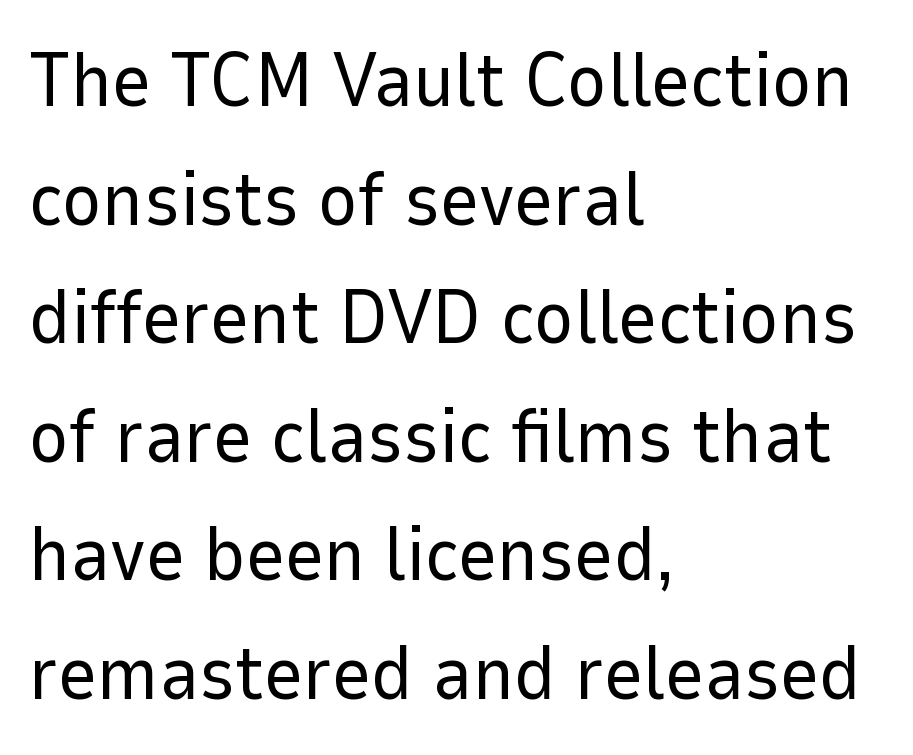
The image shows 76 px regular-weight sans-serif type, upright; set left-aligned, normal line spacing (1.56x), normal letter spacing, not underlined; low stroke contrast and a medium x-height.
